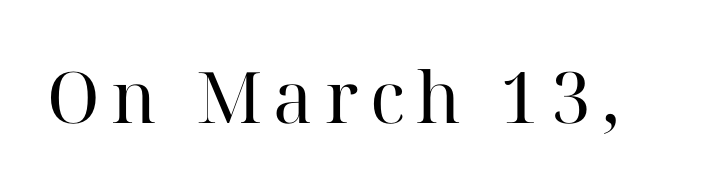
Q: Is the text bold? A: No.
Q: Is the text italic (slanted)? A: No, it is upright.
Q: Is the typeface a serif or a sans-serif typeface? A: Serif.
Q: Is the text underlined? A: No.
Q: Width (condensed, normal, or wide)? A: Normal.
Q: Stroke contrast? A: High.
Q: x-height? A: Medium.
Q: Monospaced? A: No.
